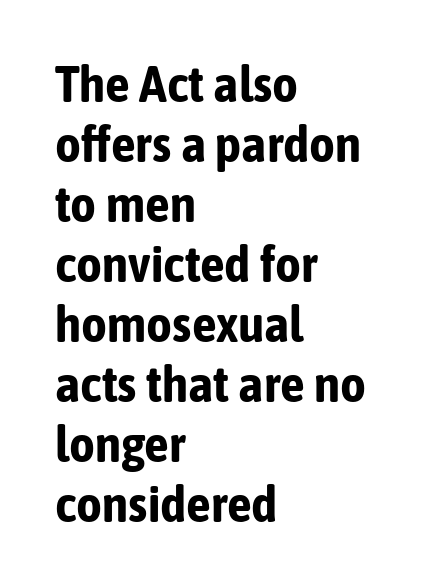
How heavy is the stroke? Heavy — this is a bold. Inter-character spacing is left at the font's built-in metrics. Regarding serifs, this sample does without them. These lines are rendered in a variable-pitch font. The letters stand upright; this is a roman face. The zone under the glyphs is completely vacant.
